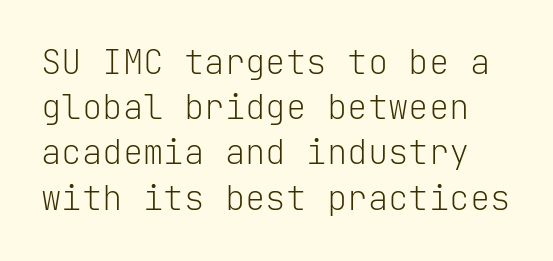
{"serif": "no", "italic": "no", "bold": "no", "weight": "light", "width": "normal", "stroke_contrast": "low", "x_height": "medium", "monospaced": "yes", "underline": "no", "line_spacing": "normal", "line_spacing_ratio": 1.33, "letter_spacing": "normal", "letter_spacing_em": 0.0, "glyph_px": 34}
